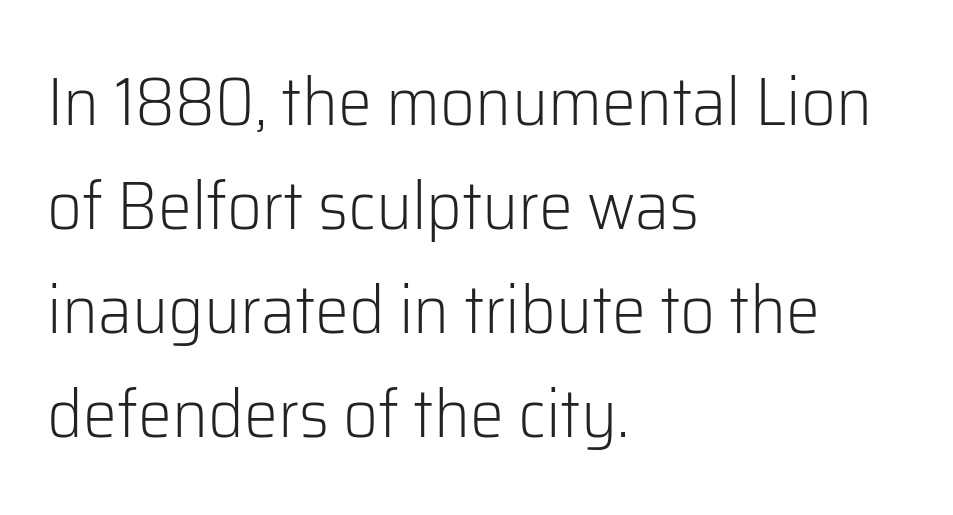
The image shows 68 px light sans-serif type, upright; set left-aligned, normal line spacing (1.53x), normal letter spacing, not underlined; low stroke contrast and a medium x-height.
